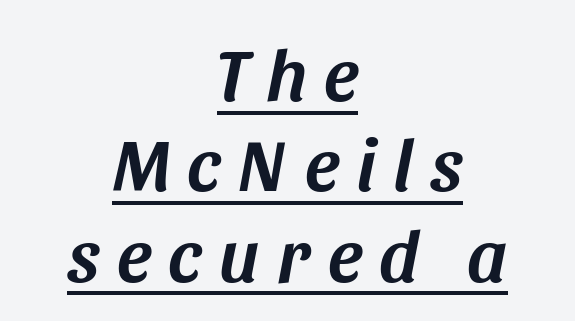
The image shows 74 px text type, italic (leaning right); set centered, line spacing 1.22x, unusually wide letter spacing (+0.24 em), underlined; medium stroke contrast and a large x-height.
